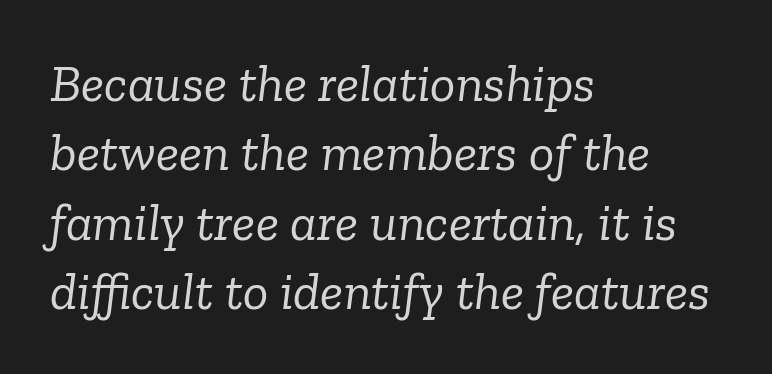
{"serif": "yes", "italic": "yes", "lean": "right", "slant_degrees": 6, "bold": "no", "weight": "light", "width": "normal", "stroke_contrast": "low", "x_height": "medium", "monospaced": "no", "underline": "no", "align": "left", "line_spacing": "normal", "line_spacing_ratio": 1.31, "letter_spacing": "normal", "letter_spacing_em": 0.0, "glyph_px": 53}
